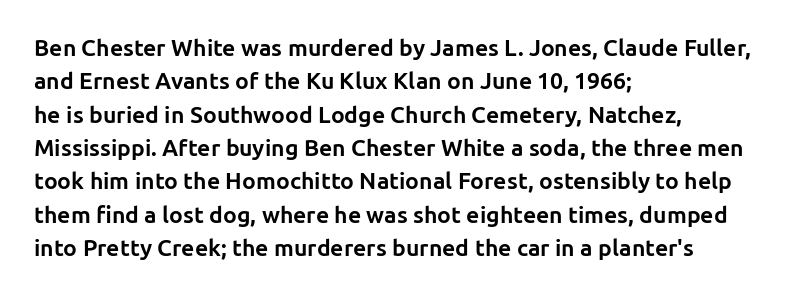
The image shows 23 px bold type, upright; set left-aligned, normal line spacing (1.45x), normal letter spacing, not underlined.
